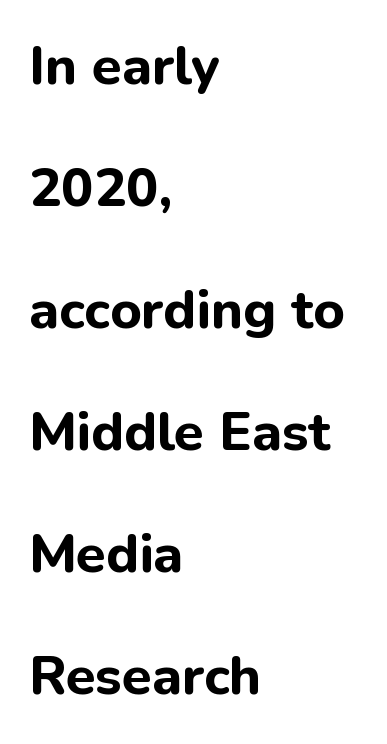
Q: Is the text bold? A: Yes.
Q: Is the text italic (slanted)? A: No, it is upright.
Q: Is the typeface a serif or a sans-serif typeface? A: Sans-serif.
Q: Is the text underlined? A: No.
Q: How is the paragraph aligned? A: Left-aligned.
Q: Is the spacing between letters normal or unusually wide? A: Normal.
Q: Is the spacing between lines tight, normal or loose? A: Loose.
Q: Width (condensed, normal, or wide)? A: Normal.
Q: Stroke contrast? A: Low.
Q: x-height? A: Medium.
Q: Monospaced? A: No.
